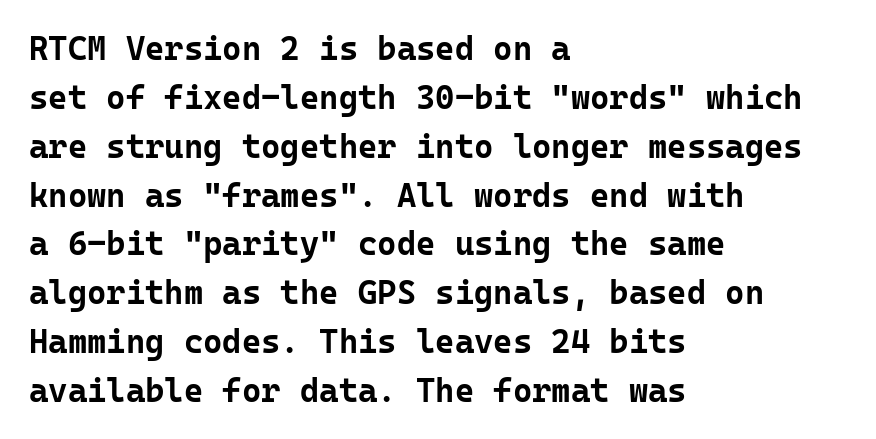
The image shows 33 px bold sans-serif type, upright, monospaced; set left-aligned, normal line spacing (1.48x), normal letter spacing, not underlined; low stroke contrast and a medium x-height.
